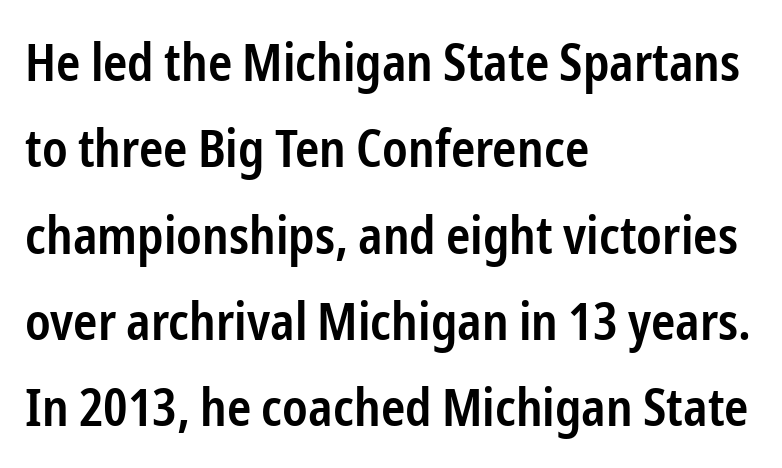
What kind of face is this? One without serifs — a sans. Just letters on the line, the space beneath them empty. Posture: vertical. The face used here is rendered with its standard letterfit. Honestly, the row spacing looks completely unremarkable.
